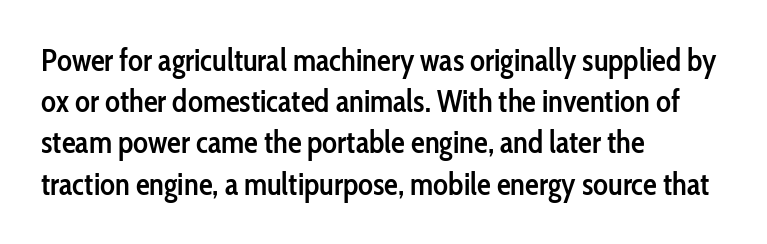
{"serif": "no", "italic": "no", "bold": "semi", "weight": "semibold", "width": "condensed", "stroke_contrast": "low", "x_height": "medium", "monospaced": "no", "underline": "no", "align": "left", "line_spacing": "normal", "line_spacing_ratio": 1.33, "letter_spacing": "normal", "letter_spacing_em": 0.0, "glyph_px": 31}
